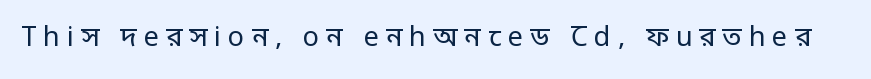
Q: Is the text bold? A: No.
Q: Is the text italic (slanted)? A: No, it is upright.
Q: Is the text underlined? A: No.
Q: Is the spacing between letters normal or unusually wide? A: Unusually wide.
